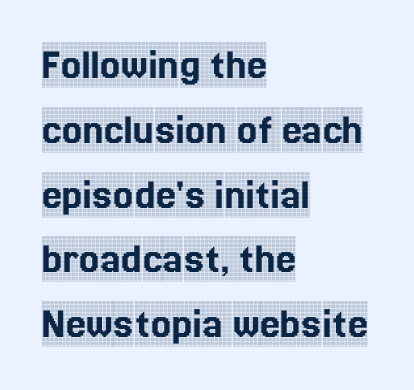
Q: Is the text italic (slanted)? A: No, it is upright.
Q: Is the typeface a serif or a sans-serif typeface? A: Serif.
Q: Is the text underlined? A: No.
Q: How is the paragraph aligned? A: Left-aligned.
Q: Is the spacing between letters normal or unusually wide? A: Normal.
Q: Is the spacing between lines tight, normal or loose? A: Normal.
Q: Width (condensed, normal, or wide)? A: Condensed.
Q: x-height? A: Large.
Q: Monospaced? A: No.
